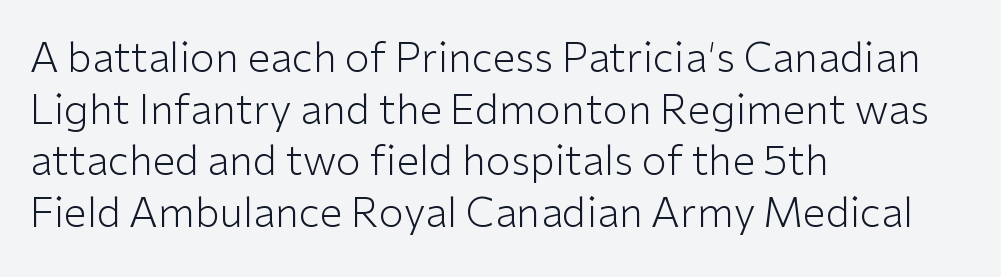
The weight tops out at a normal text grade. These lines are set flush left with a ragged right edge. Here the designer chose a conventional face with non-uniform glyph widths. Between one letter and the next there's only the usual sliver of space. Line spacing here is normal.
